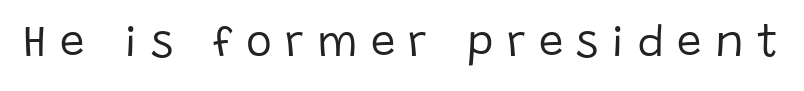
Q: Is the text bold? A: No.
Q: Is the text italic (slanted)? A: No, it is upright.
Q: Is the typeface a serif or a sans-serif typeface? A: Sans-serif.
Q: Is the text underlined? A: No.
Q: Is the spacing between letters normal or unusually wide? A: Unusually wide.
Q: Width (condensed, normal, or wide)? A: Normal.
Q: Stroke contrast? A: Low.
Q: x-height? A: Large.
Q: Monospaced? A: No.
